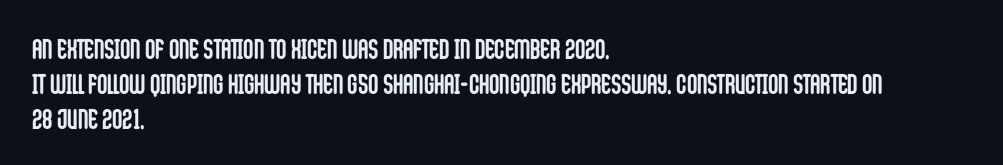
The image shows 28 px semibold, condensed sans-serif type, upright; set left-aligned, normal line spacing (1.25x), normal letter spacing, not underlined; low stroke contrast and a large x-height.
